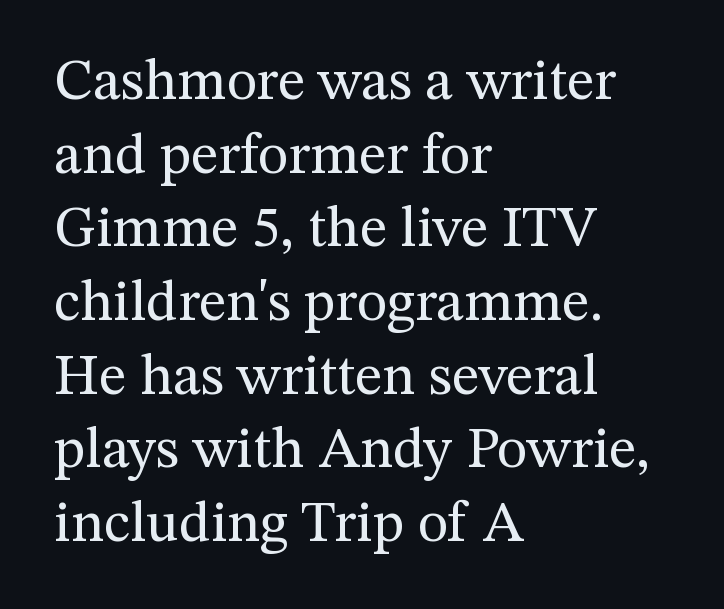
The image shows 58 px regular-weight serif type, upright; set left-aligned, normal line spacing (1.27x), normal letter spacing, not underlined; medium stroke contrast and a medium x-height.
